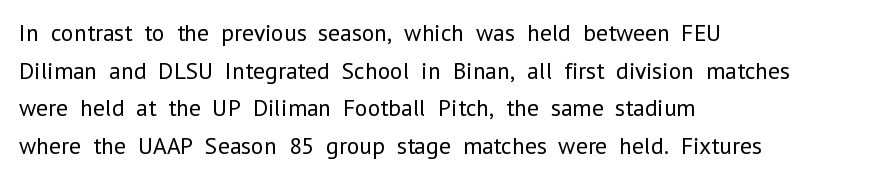
The image shows 24 px text type, upright; set left-aligned, normal line spacing (1.57x), normal letter spacing, not underlined.
